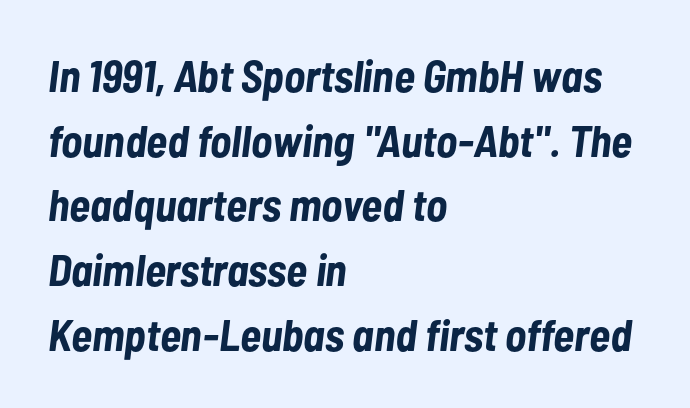
The image shows 44 px bold, condensed type, italic (leaning right); set left-aligned, normal line spacing (1.47x), normal letter spacing, not underlined; low stroke contrast and a medium x-height.
